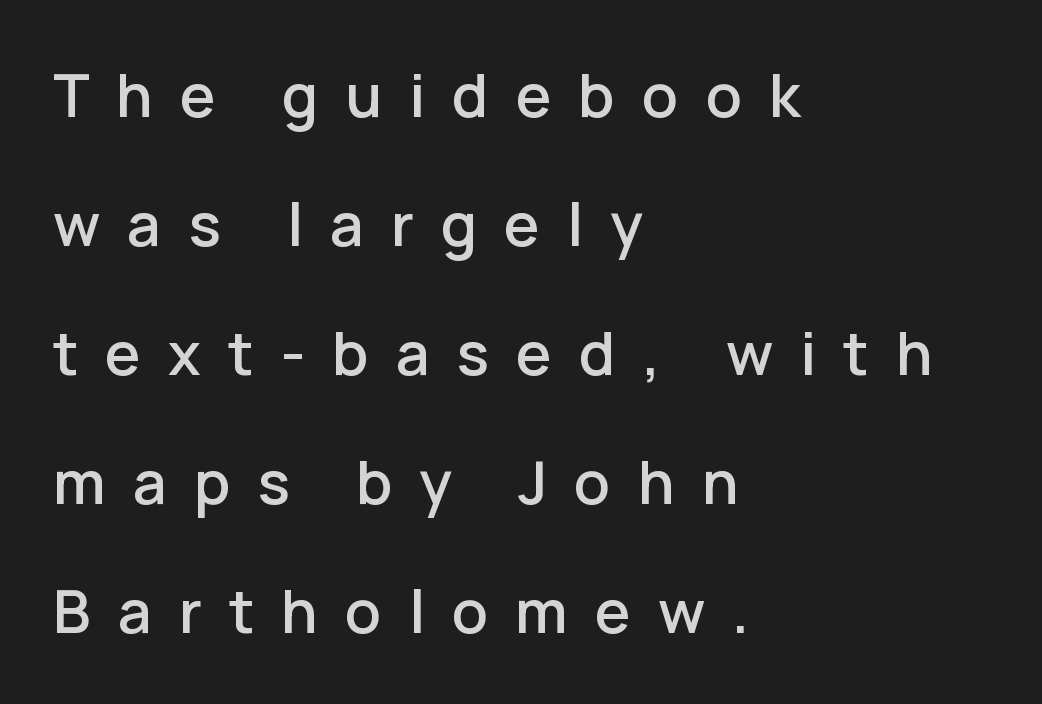
Check the space under the baseline: it is left empty. Casual observation: everything's shoved over to the left. The rendering shows plain stroke endings on the letterforms — a sans-serif design. The rendering uses a large line-height, opening up the rows. Do the characters align in a grid? No, the font is proportional.
